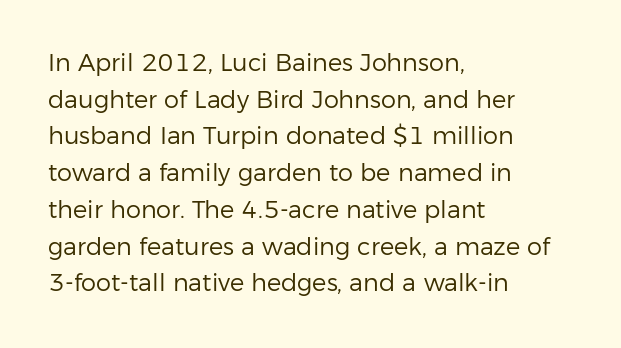
Standard letterfit; no display-style spreading of the glyphs. No chunkiness to these letters — they're not bold. This is roman type, the default non-slanted kind. Does the copy run flush right? No — it runs flush left.
